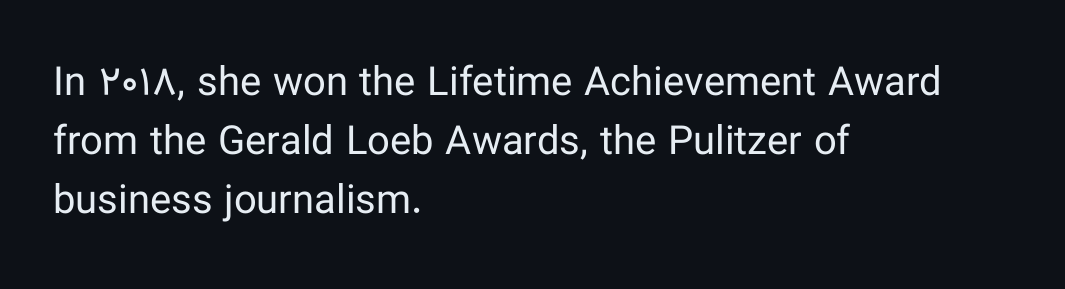
These lines stack with their left ends in a neat column. Each stroke keeps to a modest, everyday thickness or less. The glyphs are unaccompanied by any horizontal stroke below them. The face used here is a sans, in the tradition of grotesques and geometrics.
